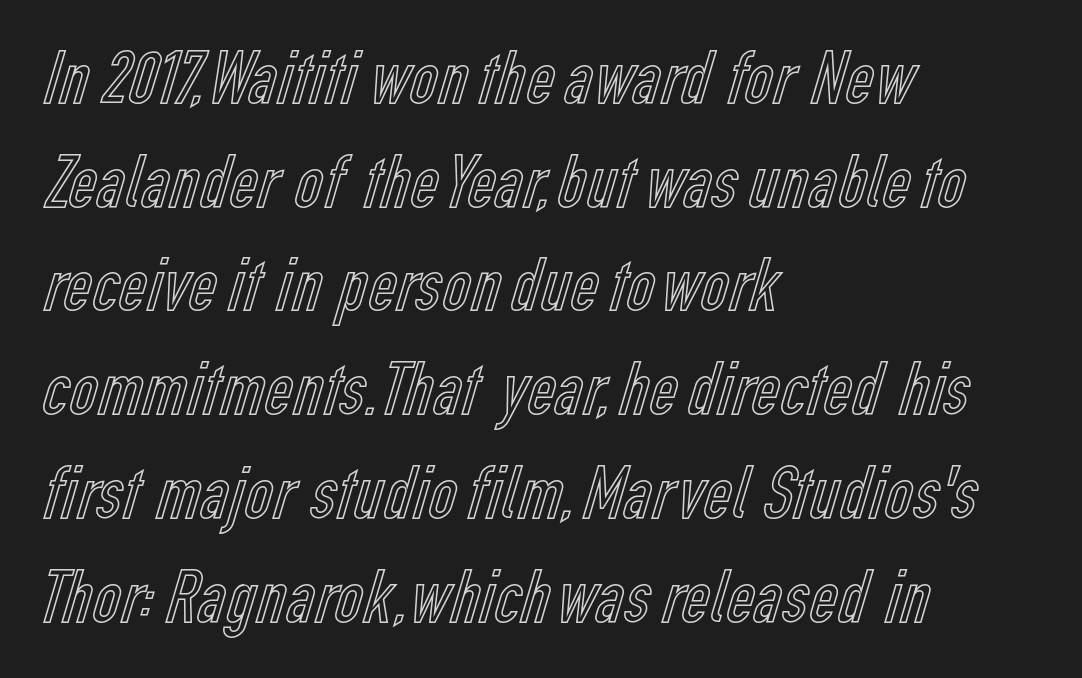
{"width": "condensed", "x_height": "medium", "monospaced": "no", "underline": "no", "align": "left", "line_spacing": "normal", "line_spacing_ratio": 1.33, "letter_spacing": "normal", "letter_spacing_em": 0.0, "glyph_px": 78}
